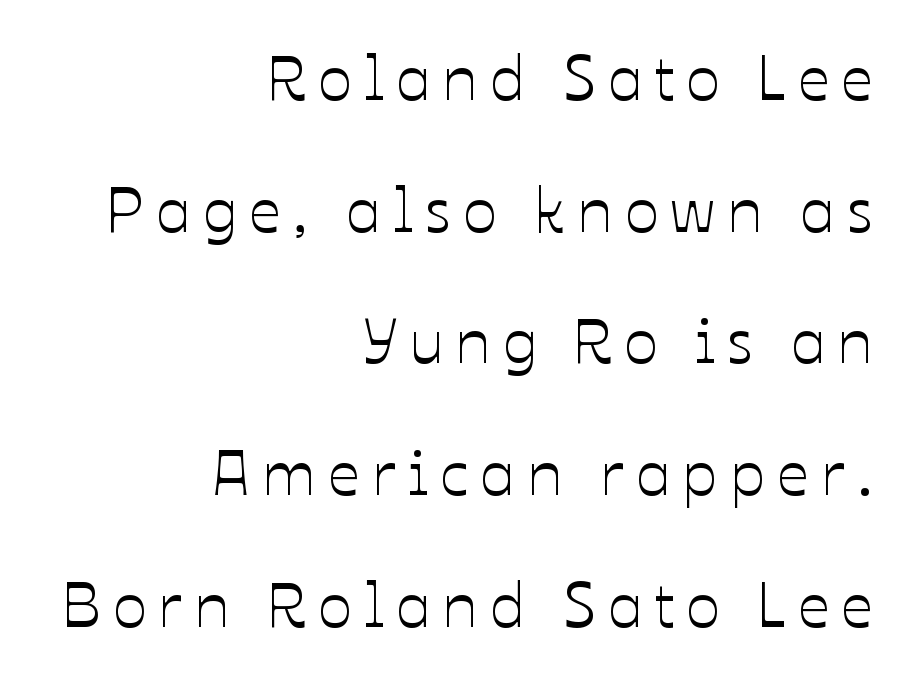
{"italic": "no", "width": "normal", "stroke_contrast": "low", "x_height": "medium", "monospaced": "no", "underline": "no", "align": "right", "line_spacing": "loose", "line_spacing_ratio": 2.09, "glyph_px": 63}
